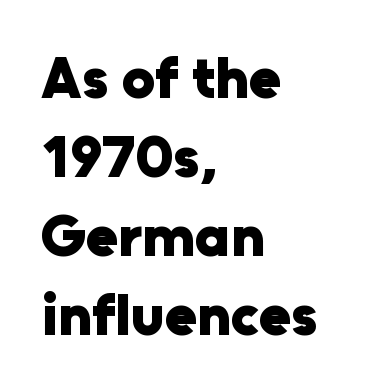
Here the glyphs are tracked normally, forming tight word shapes. Which margin do the lines hug? The left one — the right edge is uneven. When letters stand straight like this, we call the style roman or upright. The letters advance in unequal steps, a hallmark of proportional type. Weight: bold.
